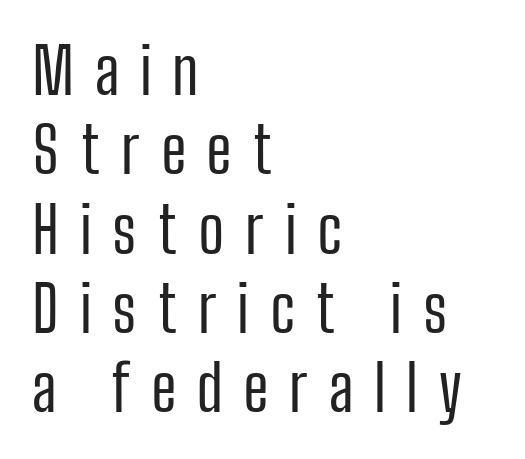
The image shows 64 px regular-weight, condensed sans-serif type, upright; set left-aligned, line spacing 1.24x, unusually wide letter spacing (+0.32 em), not underlined; low stroke contrast and a medium x-height.
